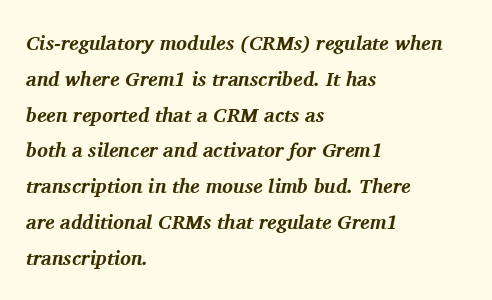
Q: Is the text bold? A: Yes.
Q: Is the text italic (slanted)? A: Yes, it leans right by about 11 degrees.
Q: Is the text underlined? A: No.
Q: How is the paragraph aligned? A: Left-aligned.
Q: Is the spacing between letters normal or unusually wide? A: Normal.
